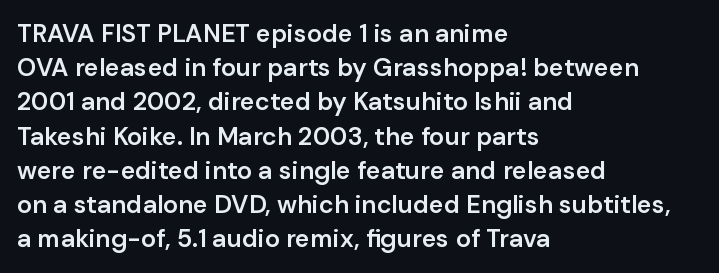
{"italic": "no", "bold": "semi", "underline": "no", "align": "left", "line_spacing": "normal", "line_spacing_ratio": 1.37, "letter_spacing": "normal", "letter_spacing_em": 0.0, "glyph_px": 25}
